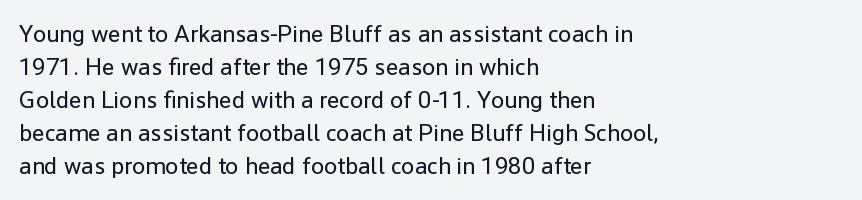
The image shows 24 px text type, upright; set left-aligned, normal line spacing (1.38x), normal letter spacing, not underlined.
